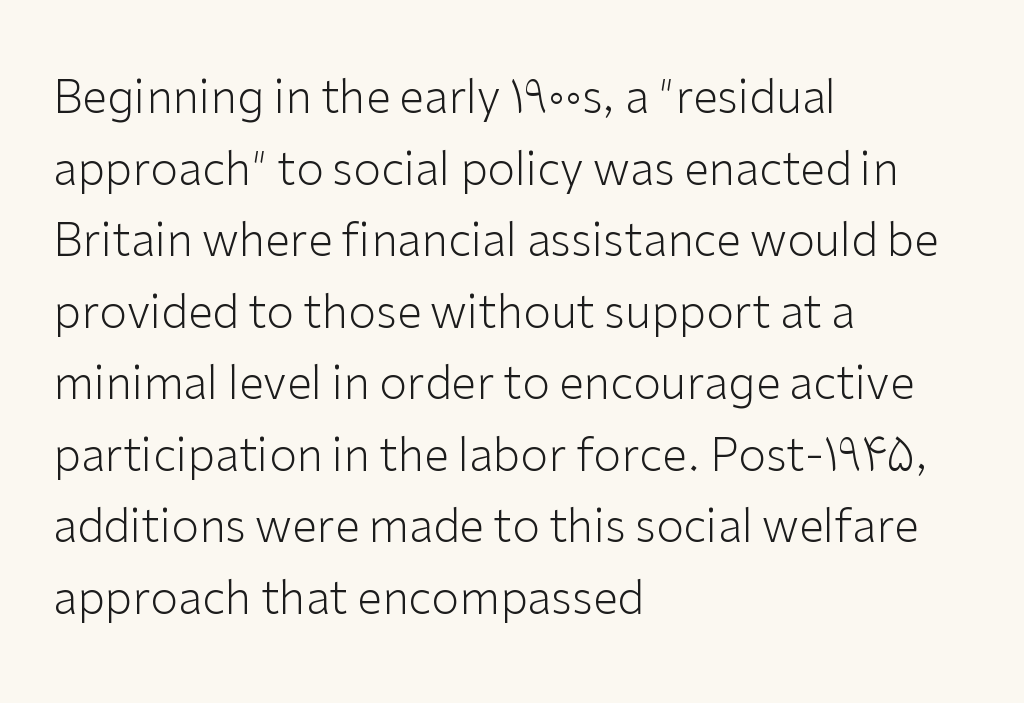
On a weight scale, this lands at 450 or below. Plain, unruled lines of type. Where is the straight margin? On the left. Leading matches the norm, producing a regular column.
